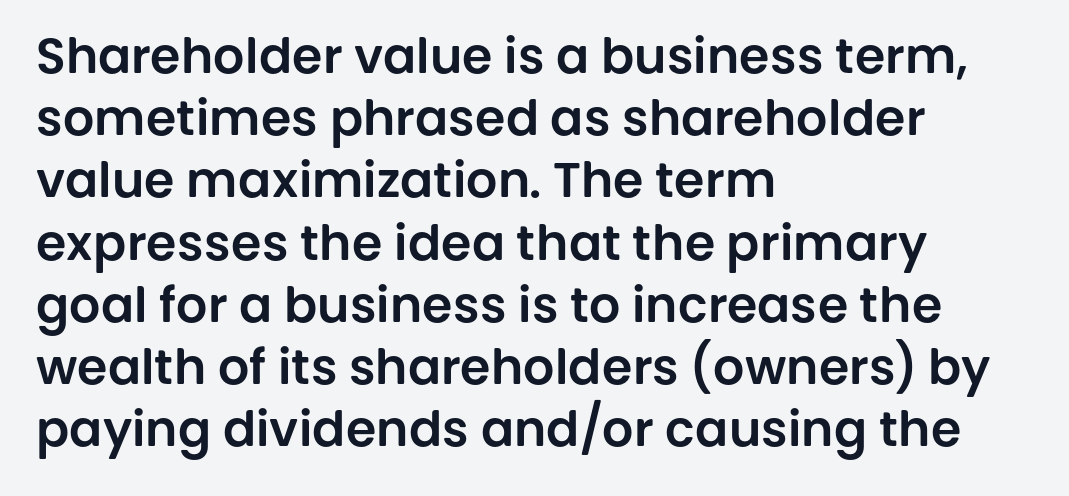
Q: Is the text italic (slanted)? A: No, it is upright.
Q: Is the typeface a serif or a sans-serif typeface? A: Sans-serif.
Q: Is the text underlined? A: No.
Q: How is the paragraph aligned? A: Left-aligned.
Q: Is the spacing between letters normal or unusually wide? A: Normal.
Q: Is the spacing between lines tight, normal or loose? A: Normal.
Q: Width (condensed, normal, or wide)? A: Normal.
Q: Stroke contrast? A: Low.
Q: x-height? A: Large.
Q: Monospaced? A: No.
